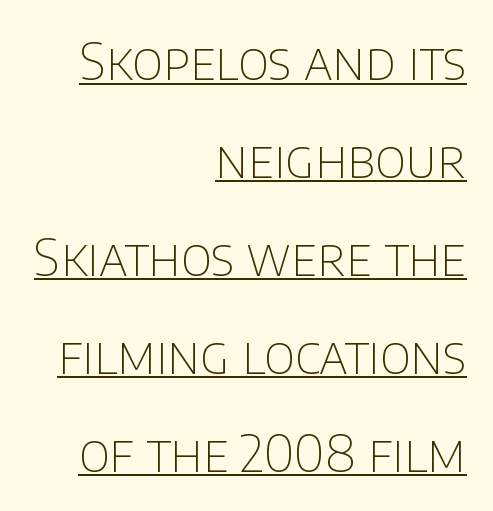
This rendering leaves character spacing at its baseline value. Check where the strokes stop: nothing finishes them off — pure sans. Is this a heavy cut? Hardly; it is regular or lighter. Notice the wide empty band between every row — that's loose leading. Quick note: not italic, upright. Spacing verdict: proportional, widths tailored to each character.
